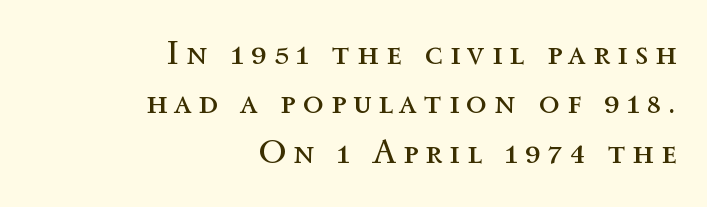
The image shows 34 px regular-weight type, upright; set right-aligned, normal line spacing (1.45x), unusually wide letter spacing (+0.21 em), not underlined; a medium x-height.
